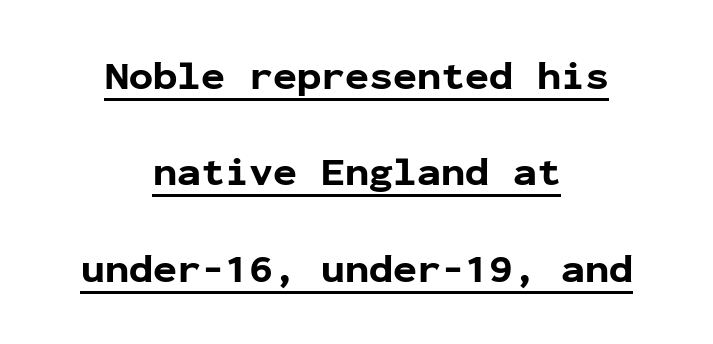
Q: Is the text bold? A: Yes.
Q: Is the text italic (slanted)? A: No, it is upright.
Q: Is the typeface a serif or a sans-serif typeface? A: Sans-serif.
Q: Is the text underlined? A: Yes.
Q: How is the paragraph aligned? A: Centered.
Q: Is the spacing between letters normal or unusually wide? A: Normal.
Q: Is the spacing between lines tight, normal or loose? A: Loose.
Q: Width (condensed, normal, or wide)? A: Normal.
Q: Stroke contrast? A: Low.
Q: x-height? A: Medium.
Q: Monospaced? A: Yes.
